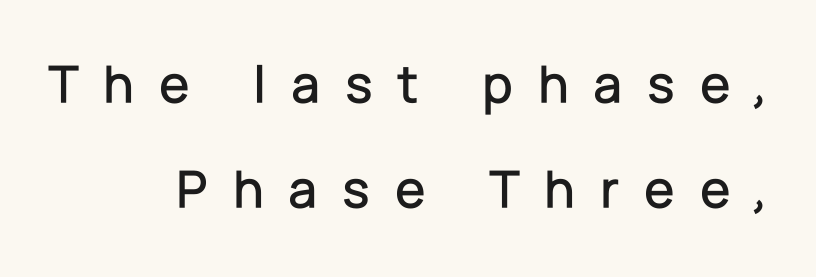
{"serif": "no", "italic": "no", "width": "normal", "stroke_contrast": "low", "x_height": "medium", "monospaced": "no", "underline": "no", "align": "right", "line_spacing": "loose", "line_spacing_ratio": 1.91, "letter_spacing": "wide", "letter_spacing_em": 0.45, "glyph_px": 55}
